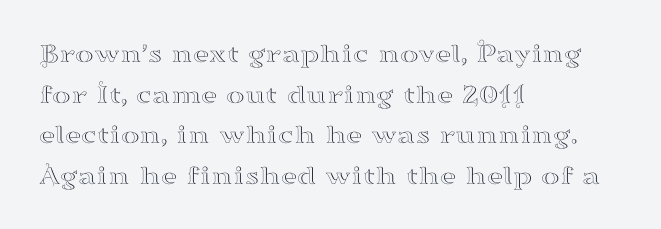
The image shows 28 px wide serif type, upright; set left-aligned, normal line spacing (1.45x), normal letter spacing, not underlined; high stroke contrast and a small x-height.
